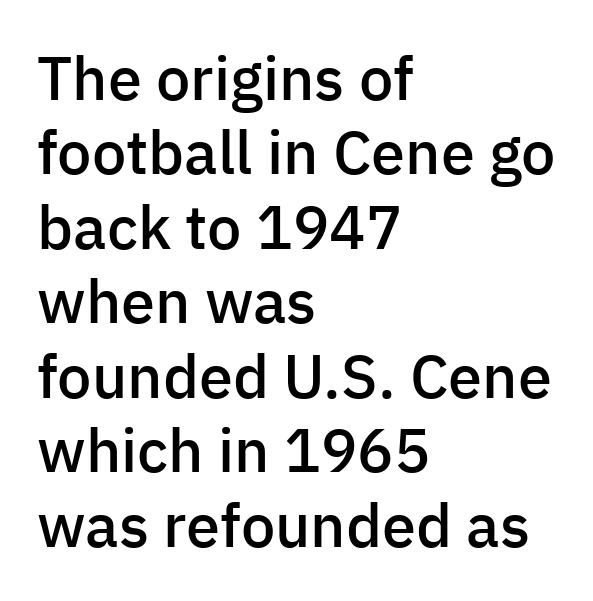
The image shows 61 px semibold sans-serif type, upright; set left-aligned, line spacing 1.22x, normal letter spacing, not underlined; low stroke contrast and a medium x-height.
